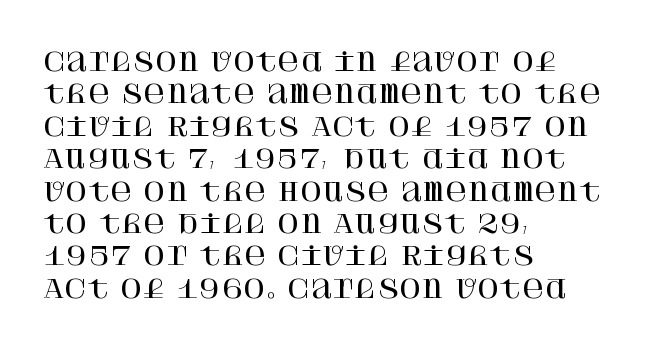
The image shows 24 px text type, upright; set left-aligned, normal line spacing (1.35x), normal letter spacing, not underlined.
